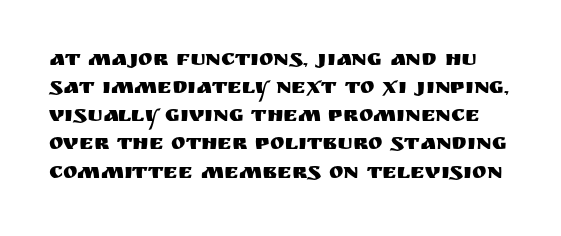
Nothing unusual about the tracking: characters are spaced as the font intends. Notice how descenders clear the ascenders below comfortably — that's standard leading. A roman cut, with each character standing at attention. Bare-footed words on every line.
